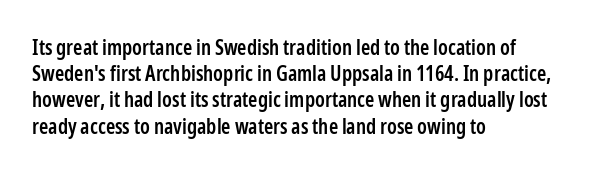
Q: Is the text bold? A: Semi-bold.
Q: Is the text italic (slanted)? A: No, it is upright.
Q: Is the text underlined? A: No.
Q: How is the paragraph aligned? A: Left-aligned.
Q: Is the spacing between letters normal or unusually wide? A: Normal.
Q: Is the spacing between lines tight, normal or loose? A: Normal.
